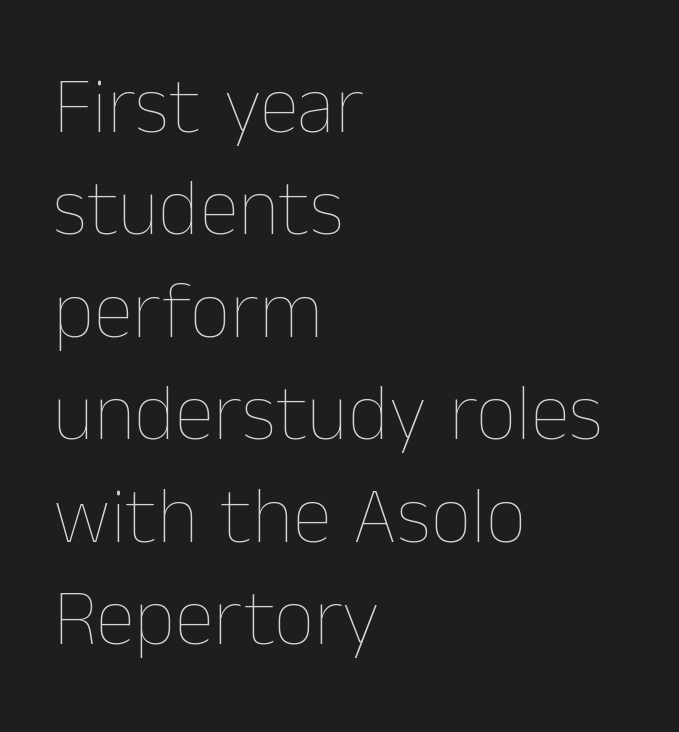
Q: Is the text bold? A: No.
Q: Is the text italic (slanted)? A: No, it is upright.
Q: Is the text underlined? A: No.
Q: How is the paragraph aligned? A: Left-aligned.
Q: Is the spacing between letters normal or unusually wide? A: Normal.
Q: Is the spacing between lines tight, normal or loose? A: Normal.
Q: Width (condensed, normal, or wide)? A: Normal.
Q: Stroke contrast? A: Low.
Q: x-height? A: Medium.
Q: Monospaced? A: No.
